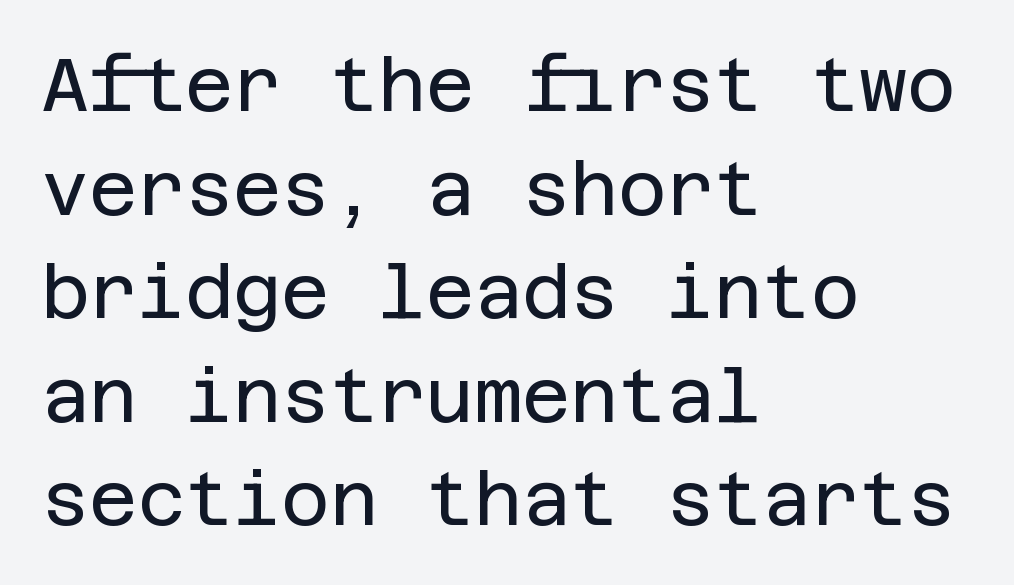
Is this a sans? Yes — the strokes have no serifs. Rule under the text: the space is simply empty. Each new line begins a customary step beneath the previous one. There is no visible air inserted between adjacent glyphs. Upright lettering throughout.
